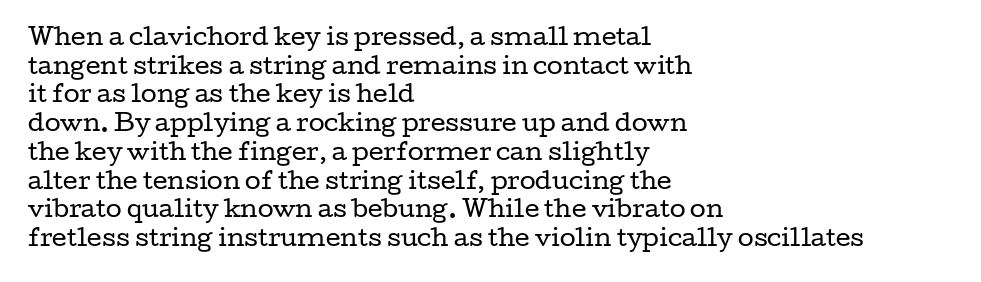
{"italic": "no", "bold": "no", "underline": "no", "align": "left", "line_spacing": "normal", "line_spacing_ratio": 1.25, "letter_spacing": "normal", "letter_spacing_em": 0.0, "glyph_px": 23}
